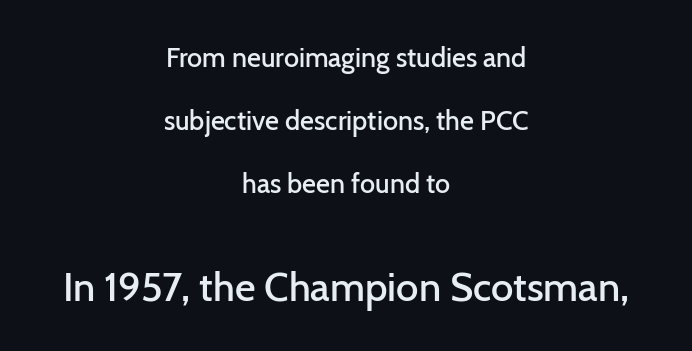
Q: Is the text bold? A: Semi-bold.
Q: Is the text italic (slanted)? A: No, it is upright.
Q: Is the typeface a serif or a sans-serif typeface? A: Sans-serif.
Q: Is the text underlined? A: No.
Q: How is the paragraph aligned? A: Centered.
Q: Is the spacing between letters normal or unusually wide? A: Normal.
Q: Is the spacing between lines tight, normal or loose? A: Loose.
Q: Which block of text is set in a larger size, the first (top) or the second (bottom)? A: The second (bottom) one.
Q: Width (condensed, normal, or wide)? A: Normal.
Q: Stroke contrast? A: Low.
Q: x-height? A: Medium.
Q: Monospaced? A: No.
